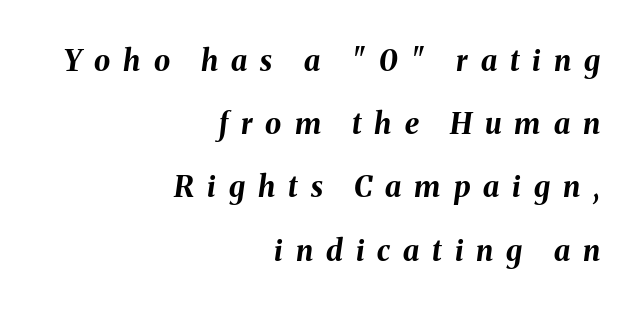
Notice the wide empty band between every row — that's loose leading. A clean baseline with only descenders dipping below it. Looking at the ascenders, they clearly lean. Which margin do the lines hug? The right one — the left edge is uneven.
